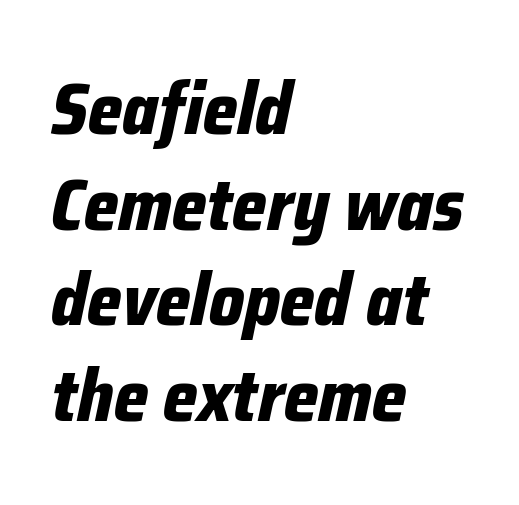
The image shows 73 px bold, condensed type, italic (leaning right); set left-aligned, normal line spacing (1.31x), normal letter spacing, not underlined; low stroke contrast and a medium x-height.
